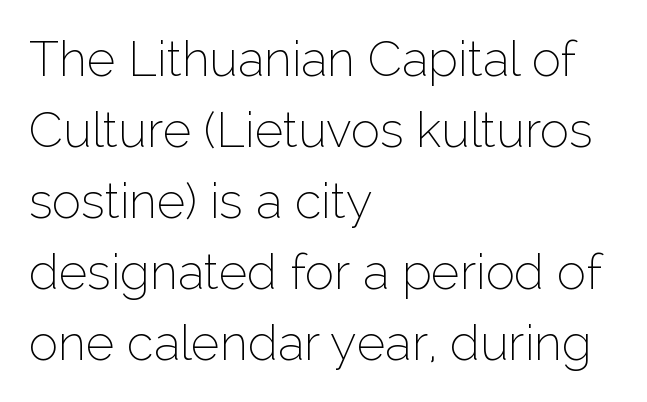
Q: Is the text bold? A: No.
Q: Is the text italic (slanted)? A: No, it is upright.
Q: Is the typeface a serif or a sans-serif typeface? A: Sans-serif.
Q: Is the text underlined? A: No.
Q: How is the paragraph aligned? A: Left-aligned.
Q: Is the spacing between letters normal or unusually wide? A: Normal.
Q: Is the spacing between lines tight, normal or loose? A: Normal.
Q: Width (condensed, normal, or wide)? A: Normal.
Q: Stroke contrast? A: Low.
Q: x-height? A: Medium.
Q: Monospaced? A: No.
